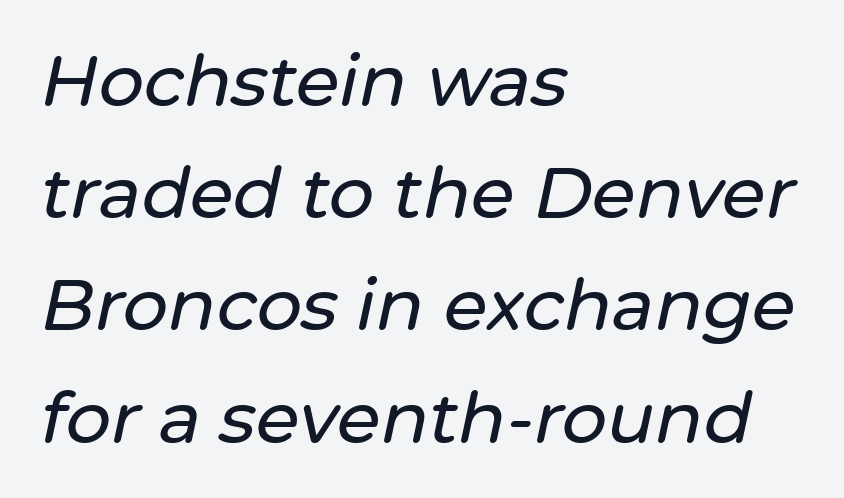
Q: Is the text italic (slanted)? A: Yes, it leans right by about 12 degrees.
Q: Is the text underlined? A: No.
Q: How is the paragraph aligned? A: Left-aligned.
Q: Is the spacing between letters normal or unusually wide? A: Normal.
Q: Is the spacing between lines tight, normal or loose? A: Normal.
Q: Width (condensed, normal, or wide)? A: Normal.
Q: Stroke contrast? A: Low.
Q: x-height? A: Medium.
Q: Monospaced? A: No.
